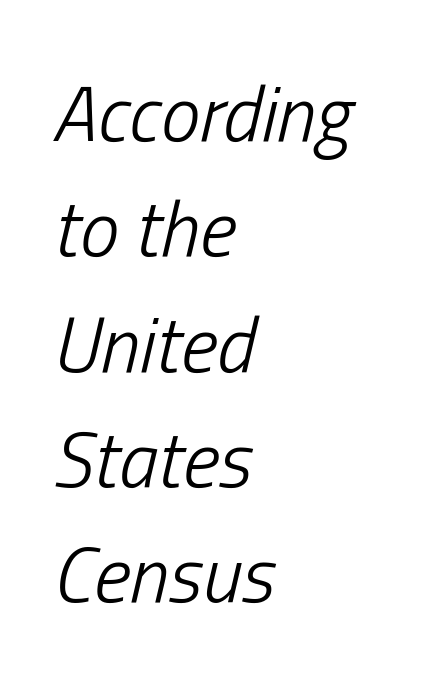
Q: Is the text bold? A: No.
Q: Is the text italic (slanted)? A: Yes, it leans right by about 13 degrees.
Q: Is the text underlined? A: No.
Q: How is the paragraph aligned? A: Left-aligned.
Q: Is the spacing between letters normal or unusually wide? A: Normal.
Q: Is the spacing between lines tight, normal or loose? A: Normal.
Q: Width (condensed, normal, or wide)? A: Condensed.
Q: Stroke contrast? A: Low.
Q: x-height? A: Medium.
Q: Monospaced? A: No.
